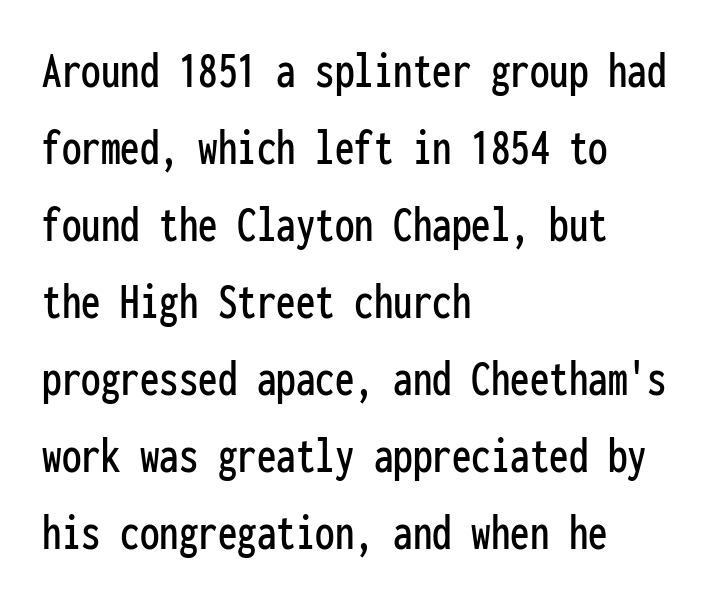
{"serif": "no", "italic": "no", "width": "condensed", "stroke_contrast": "low", "x_height": "medium", "monospaced": "yes", "underline": "no", "align": "left", "line_spacing": "normal", "line_spacing_ratio": 1.48, "letter_spacing": "normal", "letter_spacing_em": 0.0, "glyph_px": 52}
